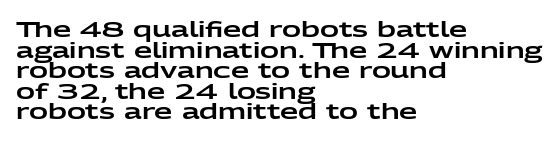
The image shows 21 px text type, upright; set left-aligned, tight line spacing (0.98x), normal letter spacing, not underlined.
